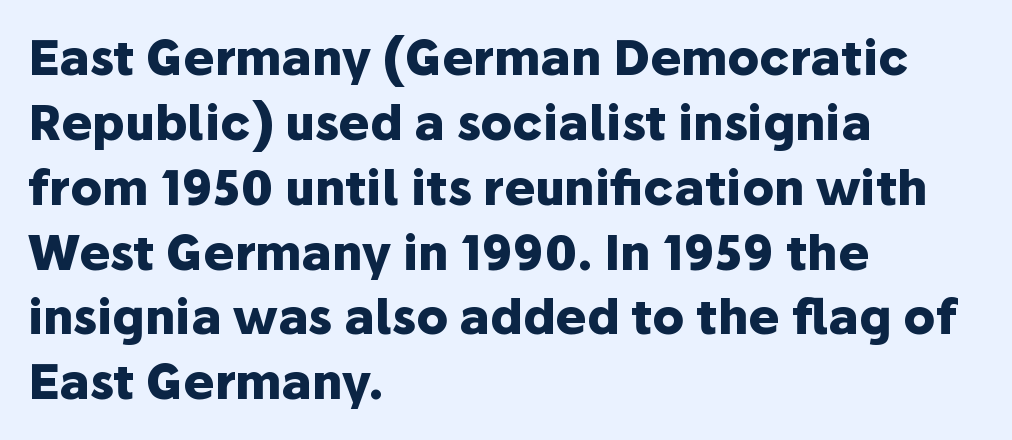
Q: Is the text bold? A: Yes.
Q: Is the text italic (slanted)? A: No, it is upright.
Q: Is the typeface a serif or a sans-serif typeface? A: Sans-serif.
Q: Is the text underlined? A: No.
Q: How is the paragraph aligned? A: Left-aligned.
Q: Is the spacing between letters normal or unusually wide? A: Normal.
Q: Is the spacing between lines tight, normal or loose? A: Normal.
Q: Width (condensed, normal, or wide)? A: Normal.
Q: Stroke contrast? A: Low.
Q: x-height? A: Medium.
Q: Monospaced? A: No.
